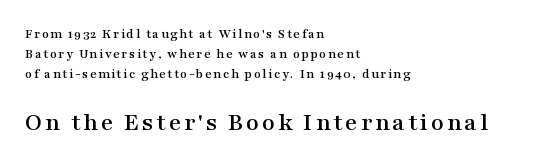
Q: Is the text italic (slanted)? A: No, it is upright.
Q: Is the text underlined? A: No.
Q: How is the paragraph aligned? A: Left-aligned.
Q: Is the spacing between lines tight, normal or loose? A: Normal.
Q: Which block of text is set in a larger size, the first (top) or the second (bottom)? A: The second (bottom) one.
